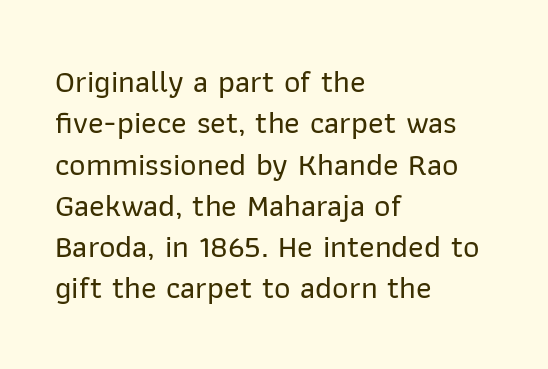
The image shows 32 px sans-serif type, upright; set left-aligned, normal line spacing (1.29x), normal letter spacing, not underlined; low stroke contrast and a medium x-height.
